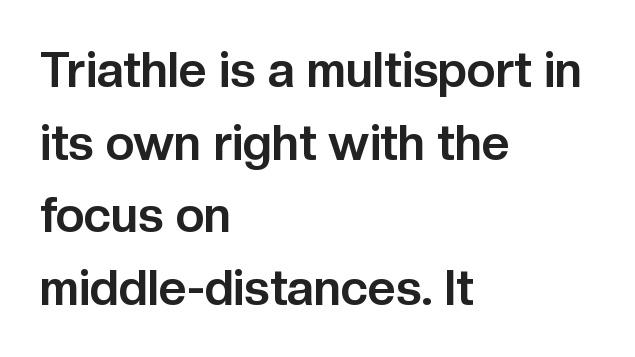
Q: Is the text bold? A: Yes.
Q: Is the text italic (slanted)? A: No, it is upright.
Q: Is the typeface a serif or a sans-serif typeface? A: Sans-serif.
Q: Is the text underlined? A: No.
Q: How is the paragraph aligned? A: Left-aligned.
Q: Is the spacing between letters normal or unusually wide? A: Normal.
Q: Is the spacing between lines tight, normal or loose? A: Normal.
Q: Width (condensed, normal, or wide)? A: Normal.
Q: Stroke contrast? A: Low.
Q: x-height? A: Medium.
Q: Monospaced? A: No.
